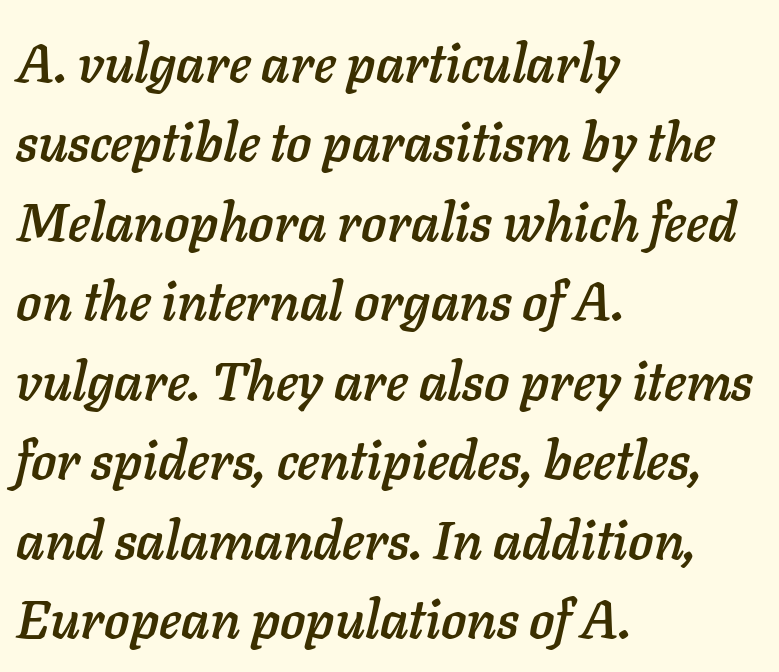
{"italic": "yes", "lean": "right", "slant_degrees": 11, "width": "normal", "stroke_contrast": "low", "x_height": "medium", "monospaced": "no", "underline": "no", "align": "left", "line_spacing": "normal", "line_spacing_ratio": 1.5, "letter_spacing": "normal", "letter_spacing_em": 0.0, "glyph_px": 53}
